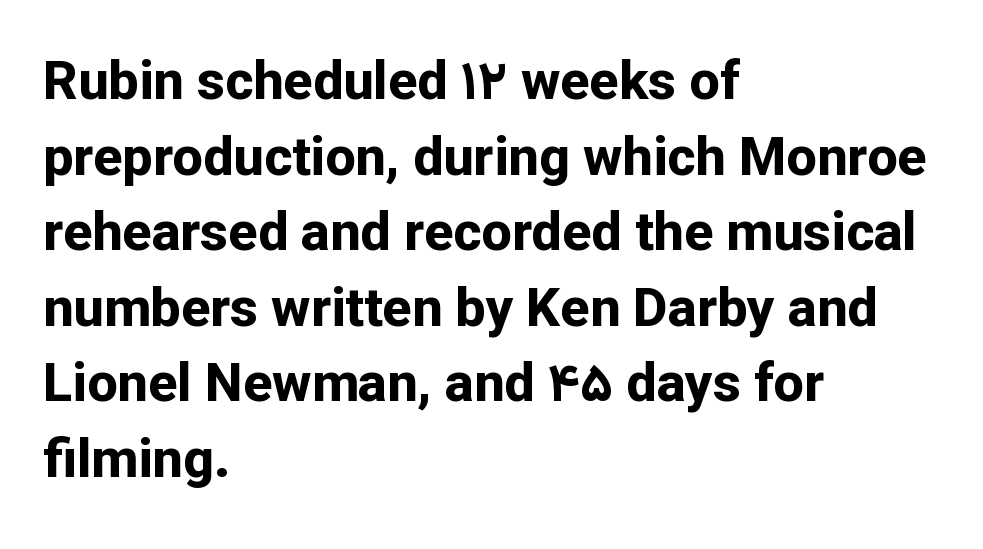
Q: Is the text bold? A: Yes.
Q: Is the text italic (slanted)? A: No, it is upright.
Q: Is the typeface a serif or a sans-serif typeface? A: Sans-serif.
Q: Is the text underlined? A: No.
Q: How is the paragraph aligned? A: Left-aligned.
Q: Is the spacing between letters normal or unusually wide? A: Normal.
Q: Is the spacing between lines tight, normal or loose? A: Normal.
Q: Width (condensed, normal, or wide)? A: Normal.
Q: Stroke contrast? A: Low.
Q: x-height? A: Medium.
Q: Monospaced? A: No.
